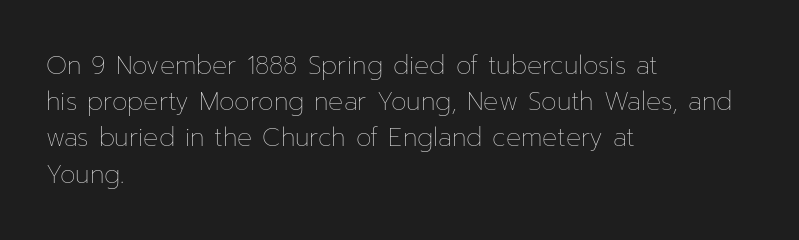
Q: Is the text bold? A: No.
Q: Is the text italic (slanted)? A: No, it is upright.
Q: Is the text underlined? A: No.
Q: How is the paragraph aligned? A: Left-aligned.
Q: Is the spacing between letters normal or unusually wide? A: Normal.
Q: Is the spacing between lines tight, normal or loose? A: Normal.
